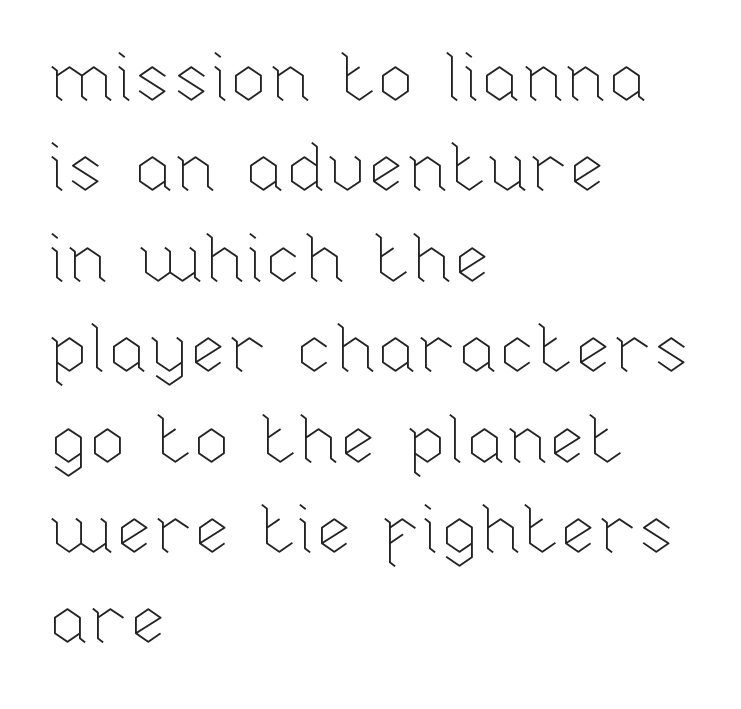
{"italic": "no", "bold": "no", "weight": "thin", "width": "normal", "stroke_contrast": "low", "x_height": "medium", "monospaced": "no", "underline": "no", "align": "left", "line_spacing": "normal", "line_spacing_ratio": 1.31, "letter_spacing": "normal", "letter_spacing_em": 0.0, "glyph_px": 69}
